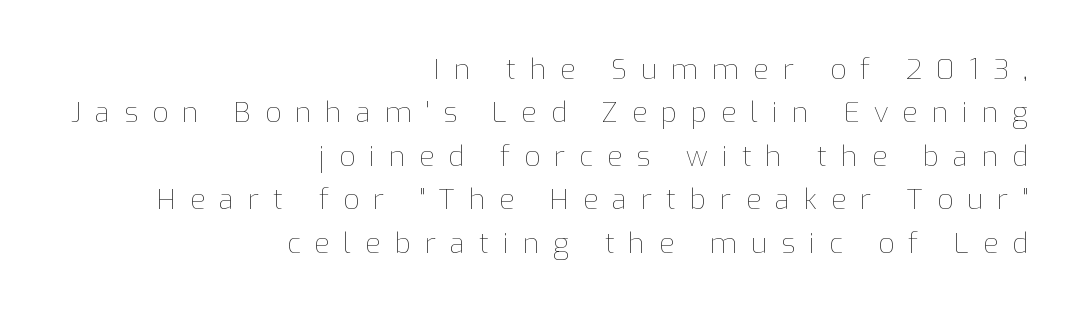
The image shows 28 px thin type, upright; set right-aligned, normal line spacing (1.55x), unusually wide letter spacing (+0.5 em), not underlined; low stroke contrast and a medium x-height.
